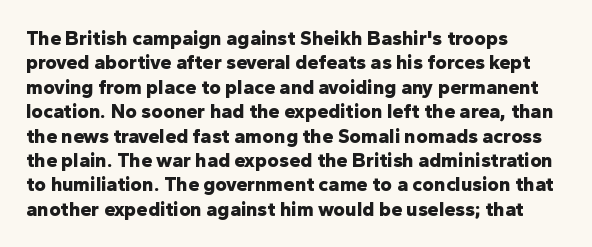
Q: Is the text bold? A: Yes.
Q: Is the text italic (slanted)? A: No, it is upright.
Q: Is the text underlined? A: No.
Q: How is the paragraph aligned? A: Left-aligned.
Q: Is the spacing between letters normal or unusually wide? A: Normal.
